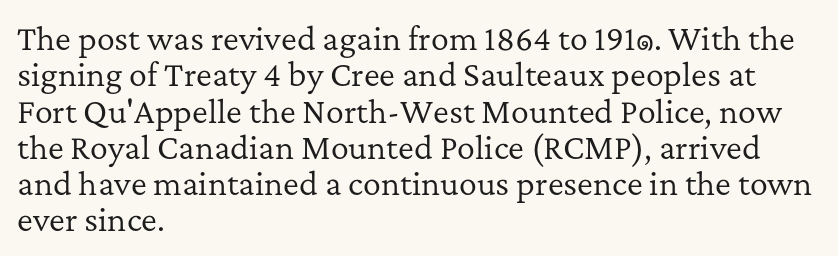
The foot of each line stays bare and open. Visually the block forms a straight wall on the left and a jagged coastline on the right. Words appear dense and cohesive because spacing is normal. The rendering uses natural spacing where letterforms have individual widths. Observe the serifs anchoring each vertical stroke in this sample. Stem width sits at or under what a default text font uses.
